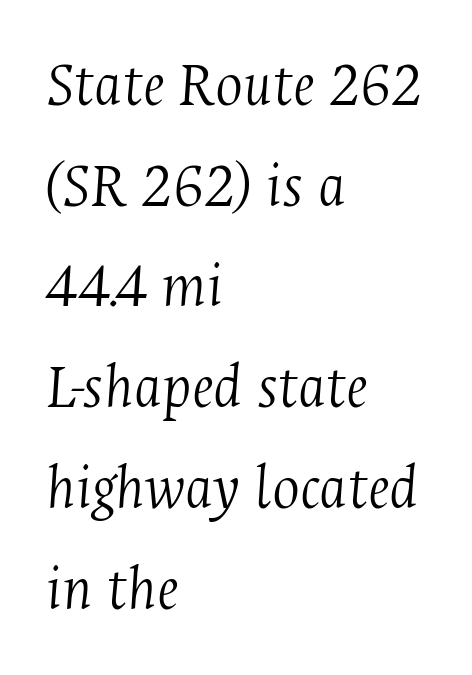
The image shows 65 px light, condensed serif type, italic (leaning right); set left-aligned, normal line spacing (1.55x), normal letter spacing, not underlined; medium stroke contrast and a medium x-height.
